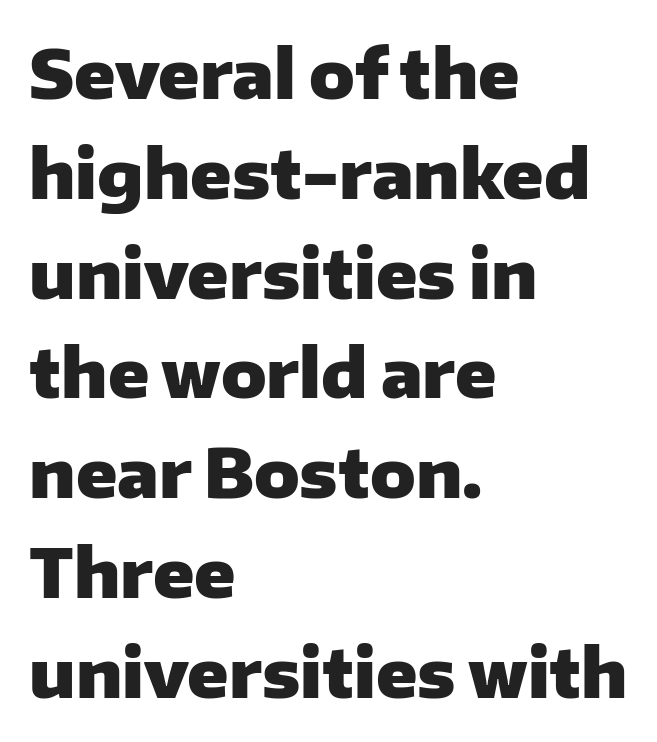
{"serif": "no", "italic": "no", "bold": "yes", "weight": "heavy", "width": "normal", "stroke_contrast": "low", "x_height": "medium", "monospaced": "no", "underline": "no", "align": "left", "line_spacing": "normal", "line_spacing_ratio": 1.49, "letter_spacing": "normal", "letter_spacing_em": 0.0, "glyph_px": 67}
